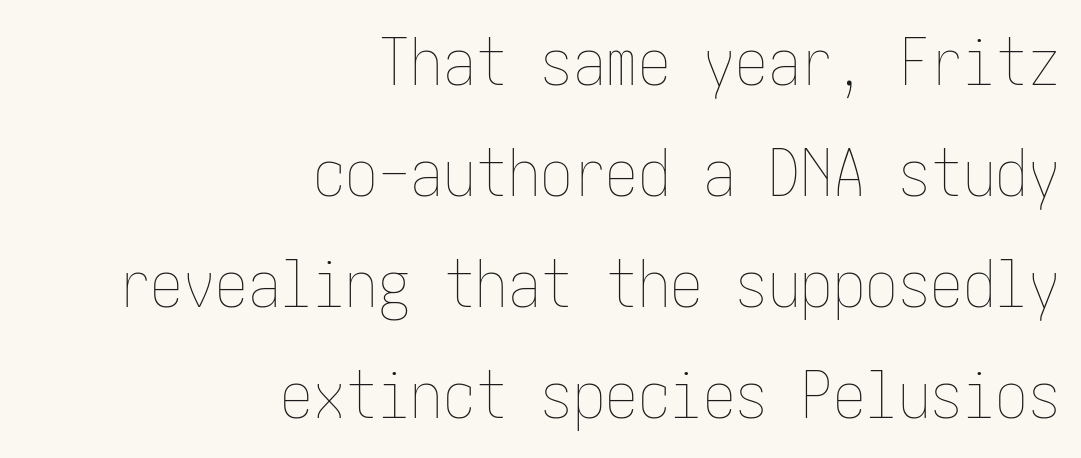
{"italic": "no", "bold": "no", "weight": "thin", "width": "condensed", "stroke_contrast": "low", "x_height": "medium", "underline": "no", "align": "right", "line_spacing_ratio": 1.71, "letter_spacing": "normal", "letter_spacing_em": 0.0, "glyph_px": 65}
